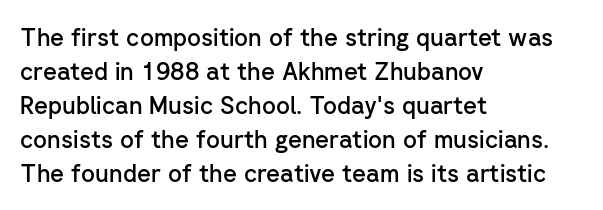
The image shows 24 px text type, upright; set left-aligned, normal line spacing (1.42x), normal letter spacing, not underlined.
